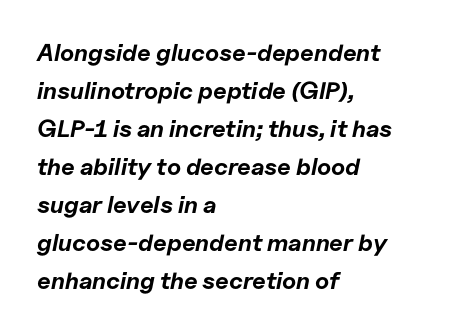
The image shows 24 px bold type, italic (leaning right); set left-aligned, normal line spacing (1.58x), normal letter spacing, not underlined.
